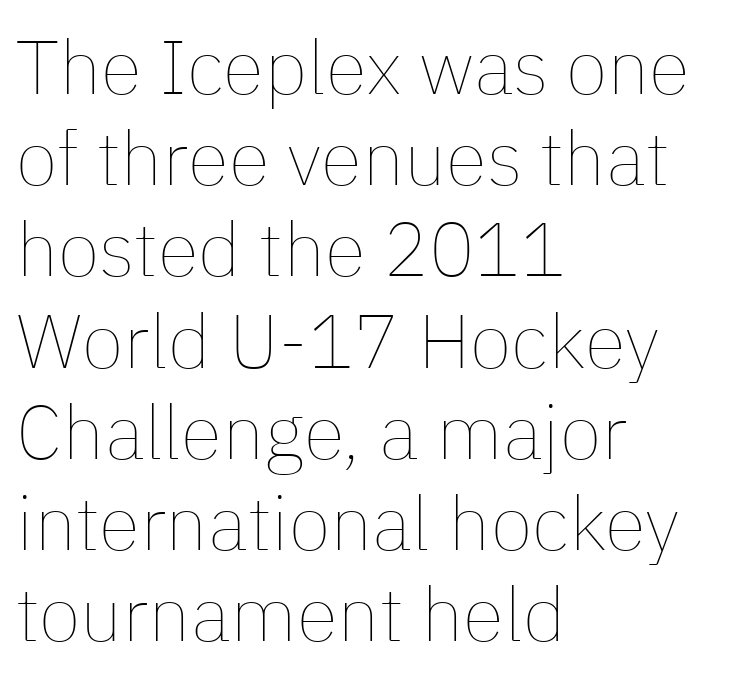
{"italic": "no", "bold": "no", "weight": "thin", "width": "normal", "stroke_contrast": "low", "x_height": "medium", "monospaced": "no", "underline": "no", "align": "left", "line_spacing_ratio": 1.2, "letter_spacing": "normal", "letter_spacing_em": 0.0, "glyph_px": 76}
